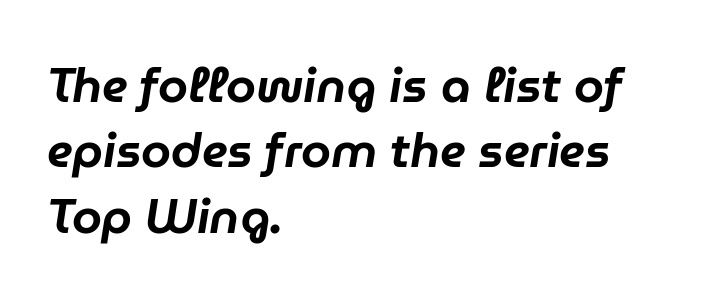
Emphasis-style slanted type is in use. The space between consecutive lines is moderate. Just letters on the line, the space beneath them empty. Does extra space separate the letters? No, they use regular spacing. The lines are quadded left.
